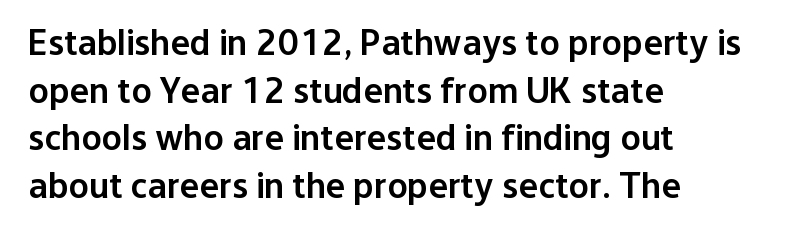
Q: Is the text bold? A: Semi-bold.
Q: Is the text italic (slanted)? A: No, it is upright.
Q: Is the typeface a serif or a sans-serif typeface? A: Sans-serif.
Q: Is the text underlined? A: No.
Q: How is the paragraph aligned? A: Left-aligned.
Q: Is the spacing between letters normal or unusually wide? A: Normal.
Q: Is the spacing between lines tight, normal or loose? A: Normal.
Q: Width (condensed, normal, or wide)? A: Normal.
Q: Stroke contrast? A: Low.
Q: x-height? A: Medium.
Q: Monospaced? A: No.
